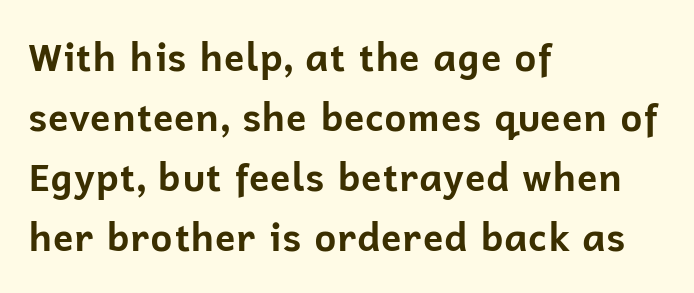
Regular leading. Students, note that the glyphs here touch the page at normal intervals. Each glyph is drawn with heavy, bold strokes. Think of a printed novel: that variable character pitch is what you see here.
